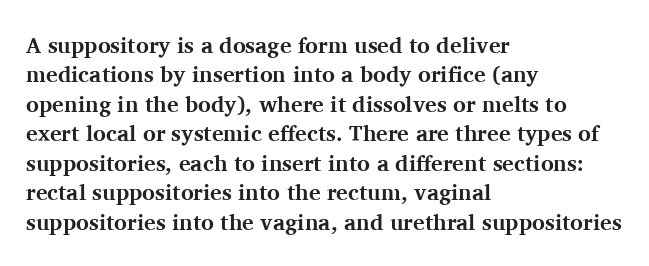
{"italic": "no", "bold": "yes", "underline": "no", "align": "left", "line_spacing": "normal", "line_spacing_ratio": 1.34, "letter_spacing": "normal", "letter_spacing_em": 0.0, "glyph_px": 22}
